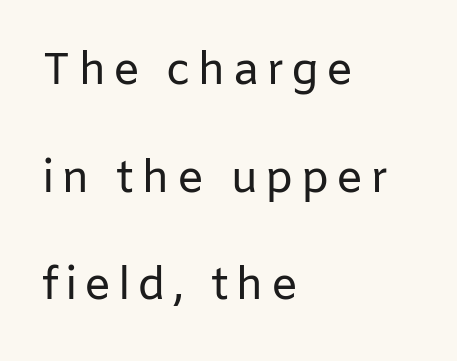
Rendered with straight, roman letterforms. Successive baselines arrive slowly, with a big drop between each. Is this a sans? Yes — the strokes have no serifs. Quick note: underline off.
